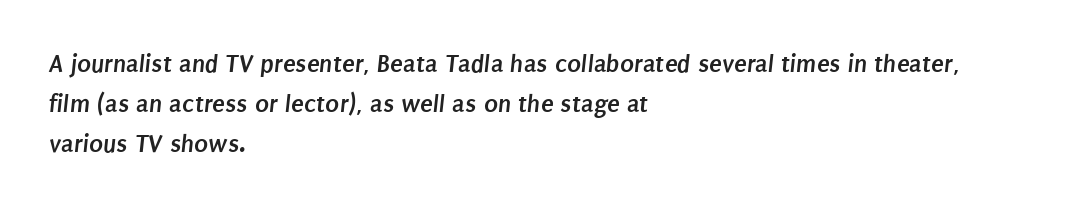
The image shows 26 px bold type; set left-aligned, normal line spacing (1.54x), normal letter spacing, not underlined.
